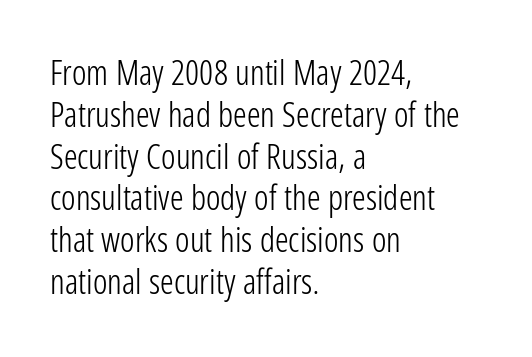
The image shows 34 px light, condensed sans-serif type, upright; set left-aligned, line spacing 1.23x, normal letter spacing, not underlined; low stroke contrast and a medium x-height.
